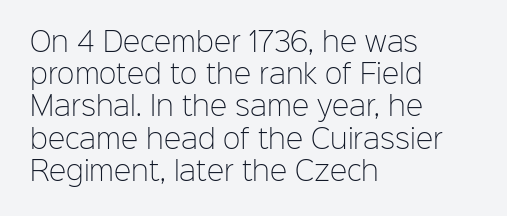
No letter is thick-stroked: the sample isn't bold. The lettering stays uniformly vertical, giving the passage a roman look. This sample uses plain, unmodified letter spacing. These lines stack with their left ends in a neat column. The gap between lines stays unmarked.
